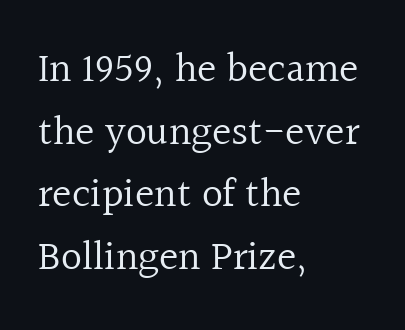
{"serif": "yes", "italic": "no", "bold": "no", "weight": "regular", "width": "normal", "x_height": "medium", "monospaced": "no", "underline": "no", "align": "left", "line_spacing": "normal", "line_spacing_ratio": 1.53, "letter_spacing": "normal", "letter_spacing_em": 0.0, "glyph_px": 41}
